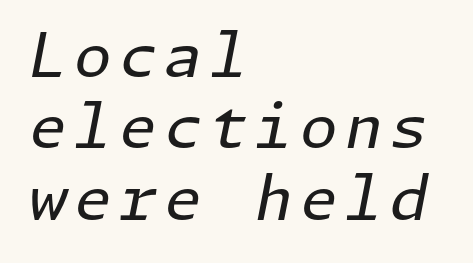
{"italic": "yes", "lean": "right", "slant_degrees": 11, "bold": "no", "weight": "regular", "width": "normal", "stroke_contrast": "low", "x_height": "medium", "underline": "no", "align": "left", "line_spacing_ratio": 1.17, "glyph_px": 61}
